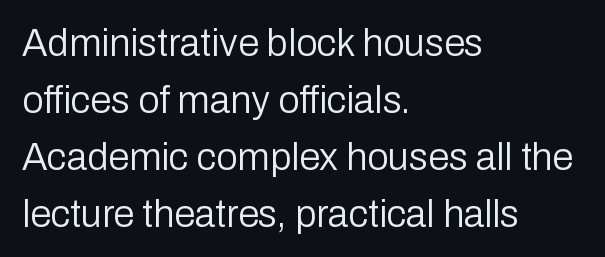
The image shows 38 px regular-weight sans-serif type, upright; set left-aligned, normal line spacing (1.5x), normal letter spacing, not underlined; low stroke contrast and a medium x-height.
